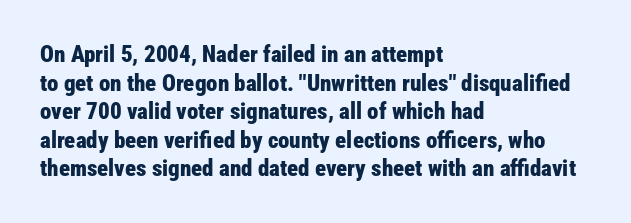
Q: Is the text bold? A: Yes.
Q: Is the text italic (slanted)? A: No, it is upright.
Q: Is the text underlined? A: No.
Q: How is the paragraph aligned? A: Left-aligned.
Q: Is the spacing between letters normal or unusually wide? A: Normal.
